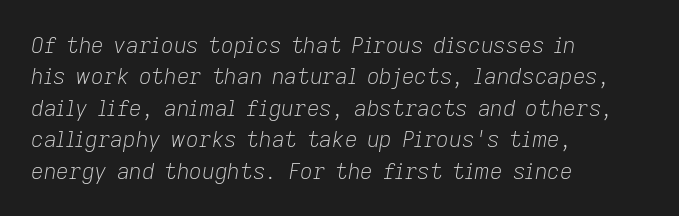
This rendering features lettering with no underline. Is this a heavy cut? Hardly; it is regular or lighter. This block has exactly the height ordinary leading produces. Horizontal alignment here is leftward, the default for most running prose.
